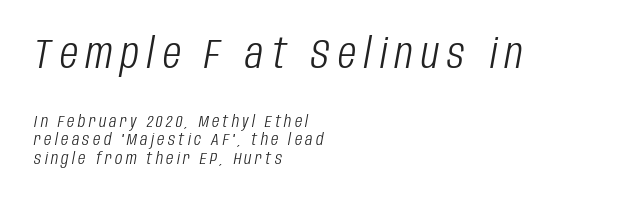
Q: Is the text bold? A: No.
Q: Is the text italic (slanted)? A: Yes, it leans right by about 10 degrees.
Q: Is the text underlined? A: No.
Q: How is the paragraph aligned? A: Left-aligned.
Q: Is the spacing between letters normal or unusually wide? A: Unusually wide.
Q: Is the spacing between lines tight, normal or loose? A: Tight.
Q: Which block of text is set in a larger size, the first (top) or the second (bottom)? A: The first (top) one.
Q: Width (condensed, normal, or wide)? A: Condensed.
Q: Stroke contrast? A: Low.
Q: x-height? A: Large.
Q: Monospaced? A: No.
